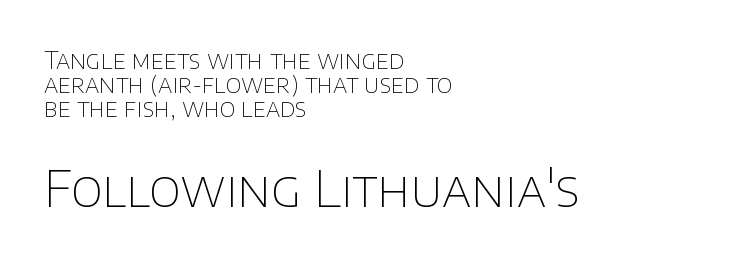
{"serif": "no", "italic": "no", "bold": "no", "weight": "thin", "width": "normal", "stroke_contrast": "low", "x_height": "large", "monospaced": "no", "underline": "no", "align": "left", "line_spacing": "tight", "line_spacing_ratio": 1.01, "letter_spacing": "normal", "letter_spacing_em": 0.0, "larger_block": "second", "size_ratio": 2.04, "glyph_px": 49}
